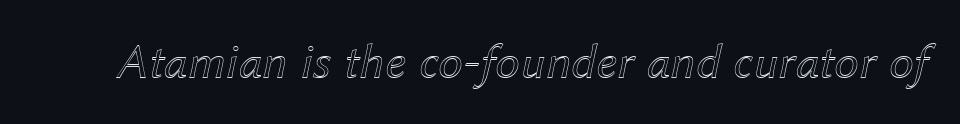
These lines are rendered in a variable-pitch font. Short note: letters normally spaced. Observe the lean: these are italic letterforms. Bare-footed words on every line.
